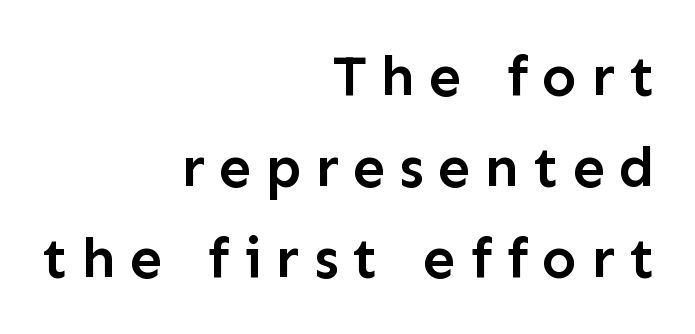
The image shows 58 px semibold sans-serif type, upright; set right-aligned, normal line spacing (1.57x), unusually wide letter spacing (+0.24 em), not underlined; low stroke contrast and a medium x-height.
